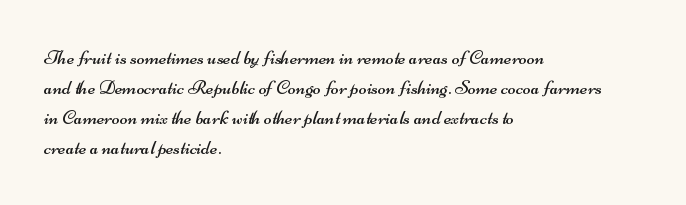
{"bold": "no", "underline": "no", "align": "left", "line_spacing": "normal", "line_spacing_ratio": 1.43, "letter_spacing": "normal", "letter_spacing_em": 0.0, "glyph_px": 21}
